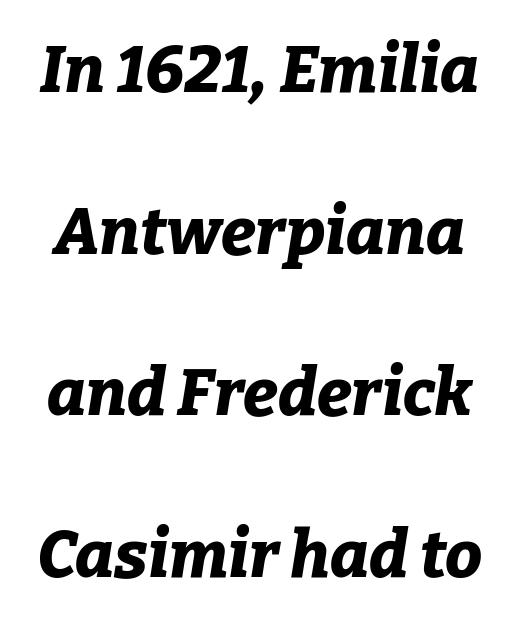
The image shows 66 px bold type, italic (leaning right); set loose line spacing (2.45x), normal letter spacing, not underlined; low stroke contrast and a medium x-height.
